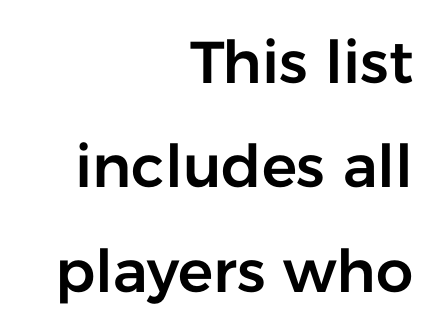
The designer went with a sans here, leaving each stem footless. Alignment: flush right. Glyph-to-glyph distance matches everyday printed text. You could not count columns in this text — the font is proportionally spaced. Italic? Not at all — the glyphs are vertical. Underline: absent.
